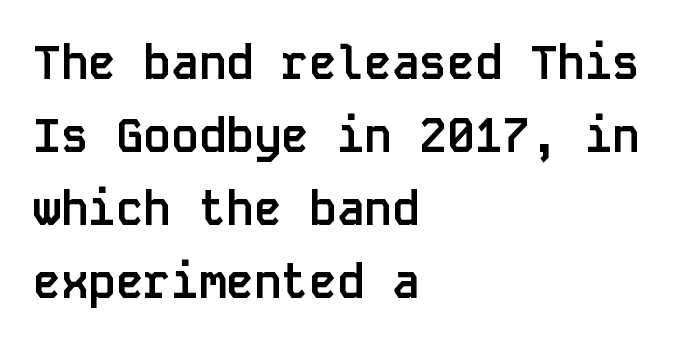
{"serif": "no", "italic": "no", "bold": "yes", "weight": "semibold", "width": "normal", "stroke_contrast": "low", "x_height": "large", "monospaced": "yes", "underline": "no", "align": "left", "line_spacing": "normal", "line_spacing_ratio": 1.59, "letter_spacing": "normal", "letter_spacing_em": 0.0, "glyph_px": 46}
